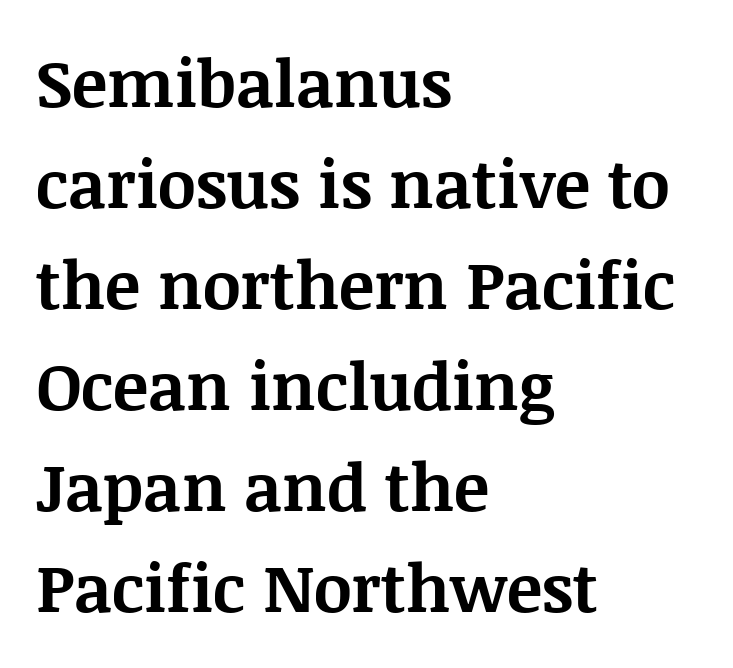
The image shows 66 px bold serif type, upright; set left-aligned, normal line spacing (1.53x), normal letter spacing, not underlined; medium stroke contrast and a large x-height.
